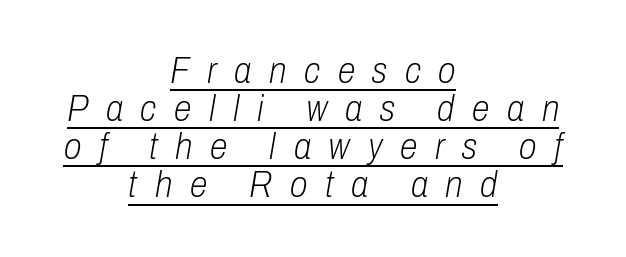
The image shows 36 px light, condensed type, italic (leaning right); set centered, tight line spacing (1.06x), unusually wide letter spacing (+0.49 em), underlined; low stroke contrast and a medium x-height.
